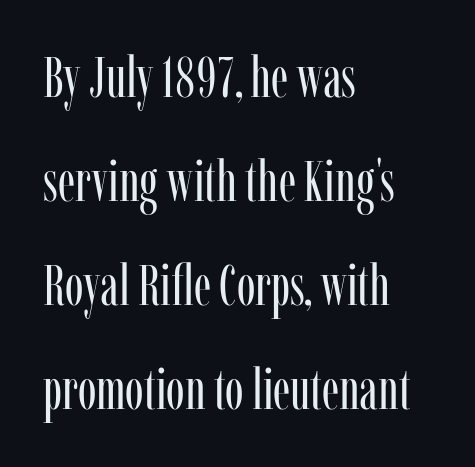
The image shows 56 px regular-weight, condensed serif type, upright; set left-aligned, line spacing 1.86x, normal letter spacing, not underlined; low stroke contrast and a medium x-height.
